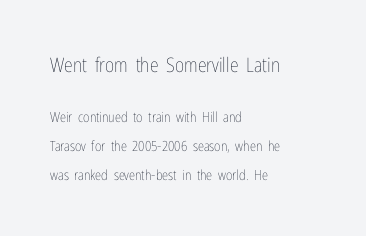
{"italic": "no", "bold": "no", "underline": "no", "align": "left", "line_spacing": "loose", "line_spacing_ratio": 2.07, "letter_spacing": "normal", "letter_spacing_em": 0.0, "larger_block": "first", "size_ratio": 1.43, "glyph_px": 20}
